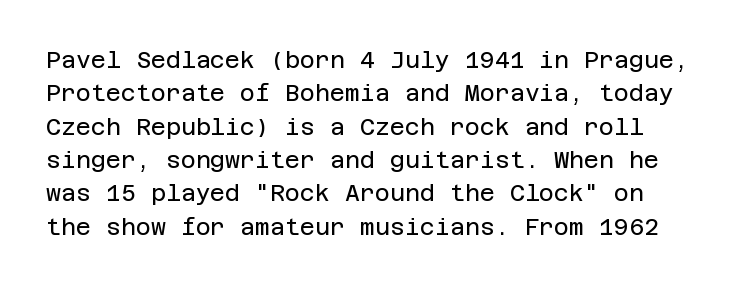
{"italic": "no", "bold": "no", "underline": "no", "line_spacing": "normal", "line_spacing_ratio": 1.45, "letter_spacing": "normal", "letter_spacing_em": 0.0, "glyph_px": 23}
